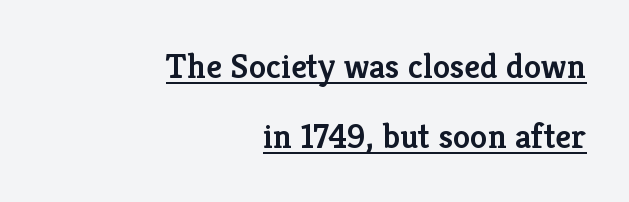
{"serif": "yes", "italic": "no", "bold": "semi", "weight": "semibold", "width": "normal", "stroke_contrast": "low", "x_height": "medium", "monospaced": "no", "underline": "yes", "align": "right", "line_spacing": "loose", "line_spacing_ratio": 2.0, "letter_spacing": "normal", "letter_spacing_em": 0.0, "glyph_px": 35}
